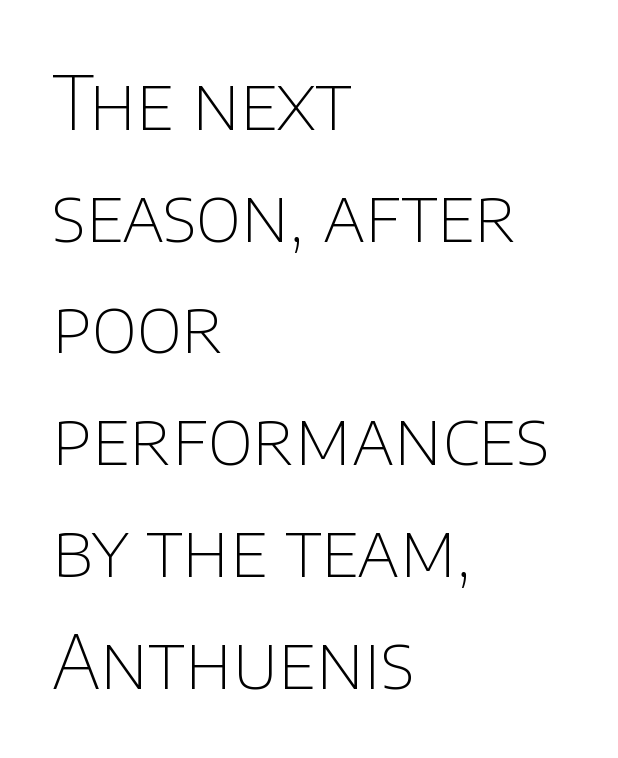
Stroke thickness stays within the range of a standard reading face or lighter. Is there much room between lines? A standard amount, neither cramped nor airy. Beneath every word, the page is bare. The letters advance in unequal steps, a hallmark of proportional type. The specimen reads as upright at a glance. Caption: multi-line text, flush left, ragged right.
